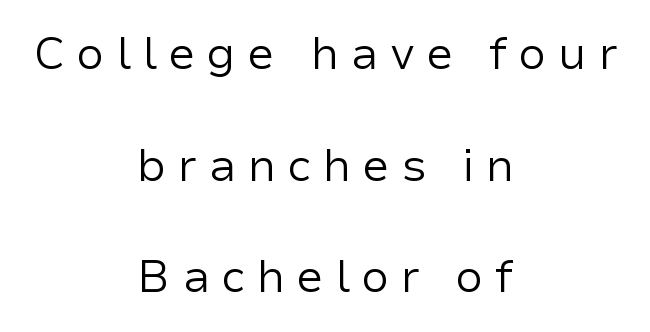
{"serif": "no", "italic": "no", "bold": "no", "weight": "regular", "width": "normal", "stroke_contrast": "low", "x_height": "medium", "monospaced": "no", "underline": "no", "align": "center", "line_spacing": "loose", "line_spacing_ratio": 2.48, "letter_spacing": "wide", "letter_spacing_em": 0.25, "glyph_px": 45}
